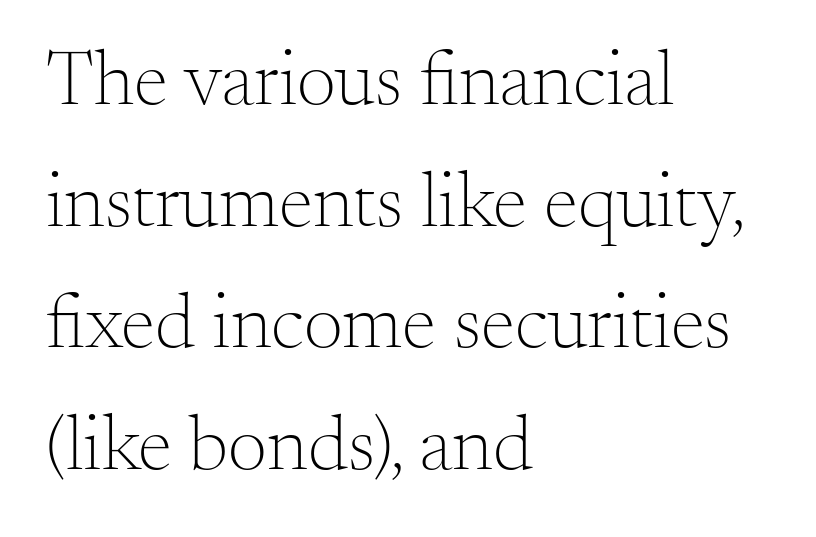
Q: Is the text bold? A: No.
Q: Is the text italic (slanted)? A: No, it is upright.
Q: Is the typeface a serif or a sans-serif typeface? A: Serif.
Q: Is the text underlined? A: No.
Q: How is the paragraph aligned? A: Left-aligned.
Q: Is the spacing between letters normal or unusually wide? A: Normal.
Q: Is the spacing between lines tight, normal or loose? A: Normal.
Q: Width (condensed, normal, or wide)? A: Normal.
Q: Stroke contrast? A: Medium.
Q: x-height? A: Small.
Q: Monospaced? A: No.
